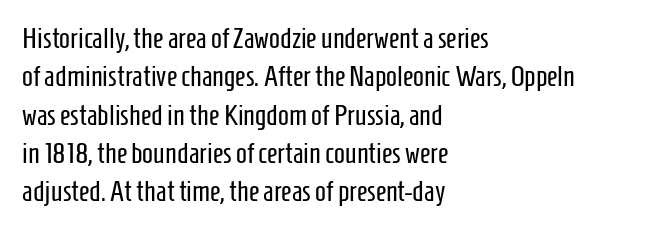
Characters follow at the spacing the type designer built in. Looks like regular typesetting: each glyph gets only the width it needs. Line spacing here is normal. Reading down the block, your eye returns to a fixed left position each line. Quick note: not italic, upright.
